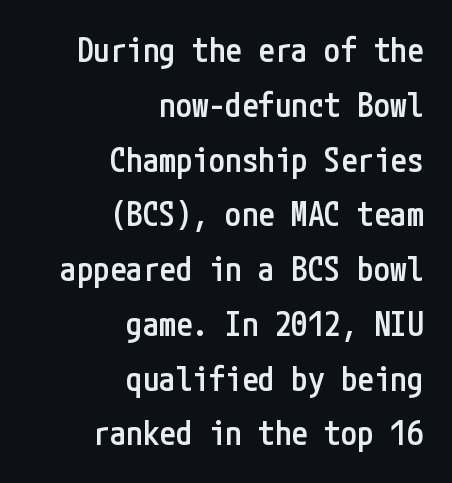
The image shows 33 px semibold, condensed sans-serif type, upright; set right-aligned, normal line spacing (1.66x), normal letter spacing, not underlined; low stroke contrast and a medium x-height.
